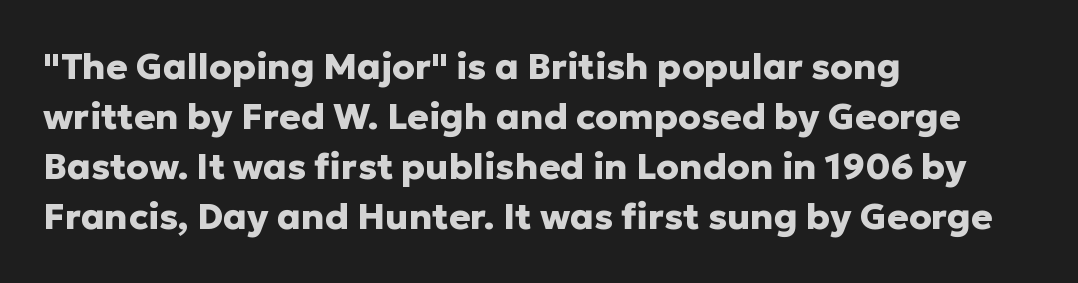
Decoration check: the copy has no underline. The passage shown stacks its lines at a standard gap. Posture: vertical. Tracking here is standard; glyphs follow each other at the usual distance. These lines are composed in type without serifs. The sample has been set heavy, in full bold.
